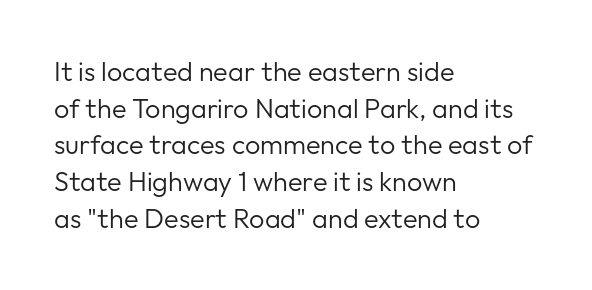
Q: Is the text bold? A: No.
Q: Is the text italic (slanted)? A: No, it is upright.
Q: Is the text underlined? A: No.
Q: How is the paragraph aligned? A: Left-aligned.
Q: Is the spacing between letters normal or unusually wide? A: Normal.
Q: Is the spacing between lines tight, normal or loose? A: Normal.
